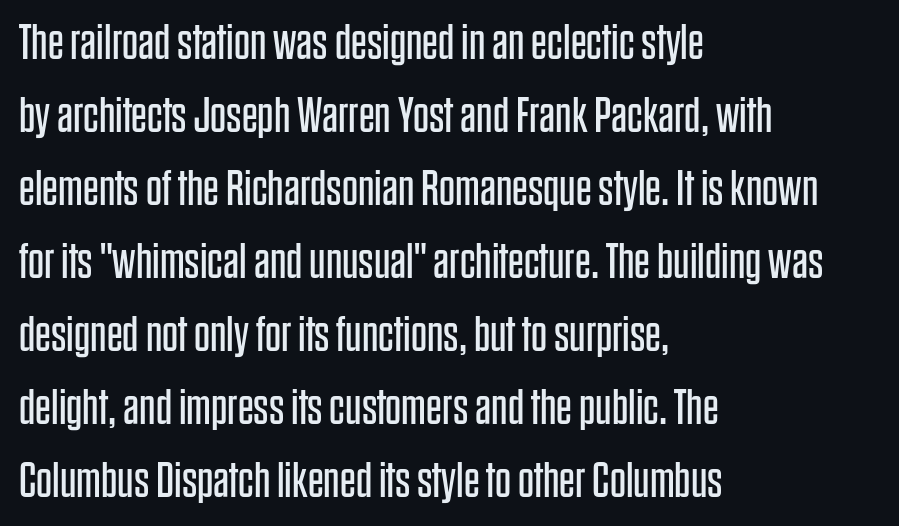
{"serif": "no", "italic": "no", "bold": "no", "weight": "regular", "width": "condensed", "stroke_contrast": "low", "x_height": "large", "monospaced": "no", "underline": "no", "align": "left", "line_spacing": "normal", "line_spacing_ratio": 1.46, "letter_spacing": "normal", "letter_spacing_em": 0.0, "glyph_px": 50}
